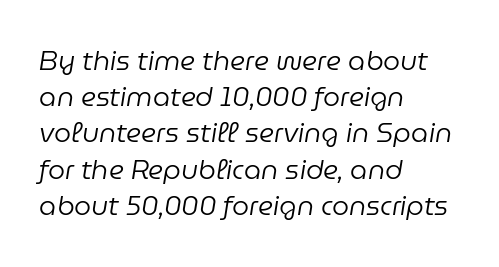
Each word holds together tightly as a unit, with standard inter-letter gaps. The rendering uses a moderate line-height, typical for paragraphs. If you drew a line through each stem, it would be angled. The strip under each line holds only bare page. These lines stack with their left ends in a neat column. These glyphs show unthickened strokes, regular width or finer.
